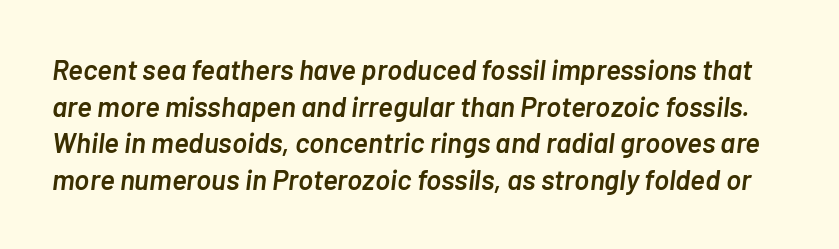
Here the designer chose a conventional face with non-uniform glyph widths. There's an unmistakable incline to the writing here. The foot of each line stays bare and open. Each word holds together tightly as a unit, with standard inter-letter gaps. The face used here is a semibold: visibly heavier than regular, lighter than bold.
